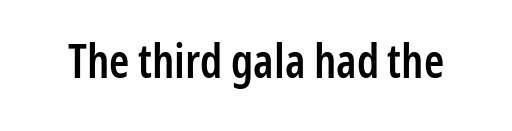
Any mark beneath the type? The region is blank. The letterforms sit shoulder to shoulder at normal distance. Do the letters lean? They stand straight. Observe the absence of serifs on each vertical stroke in this sample. Note the varied advance widths — an 'i' is clearly narrower than an 'm'. Caption: semibold face, moderately heavy strokes.
